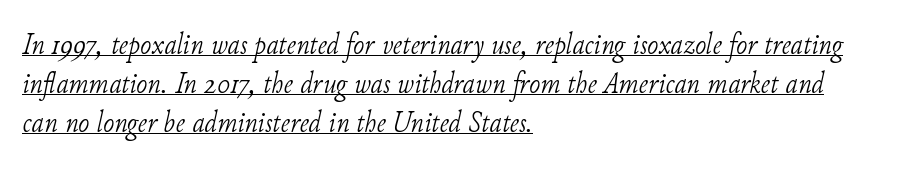
Does the type have serifs? Yes, each stem ends in a small foot. Is the stroke heavy? The answer is a plain regular-or-lighter. The rows are spaced the way most documents space them. Each line of the rendering has a horizontal stroke beneath the glyphs. If you drew a ruler down the left edge, every line would touch it.
